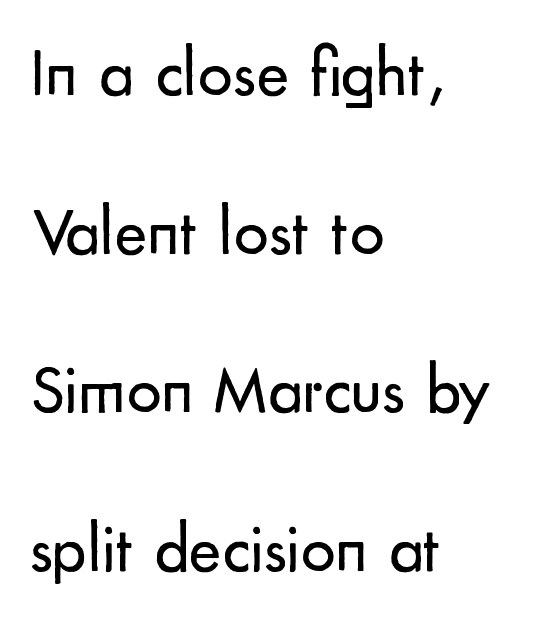
Q: Is the text bold? A: No.
Q: Is the text italic (slanted)? A: No, it is upright.
Q: Is the typeface a serif or a sans-serif typeface? A: Sans-serif.
Q: Is the text underlined? A: No.
Q: How is the paragraph aligned? A: Left-aligned.
Q: Is the spacing between letters normal or unusually wide? A: Normal.
Q: Is the spacing between lines tight, normal or loose? A: Loose.
Q: Width (condensed, normal, or wide)? A: Normal.
Q: Stroke contrast? A: Low.
Q: x-height? A: Small.
Q: Monospaced? A: No.
